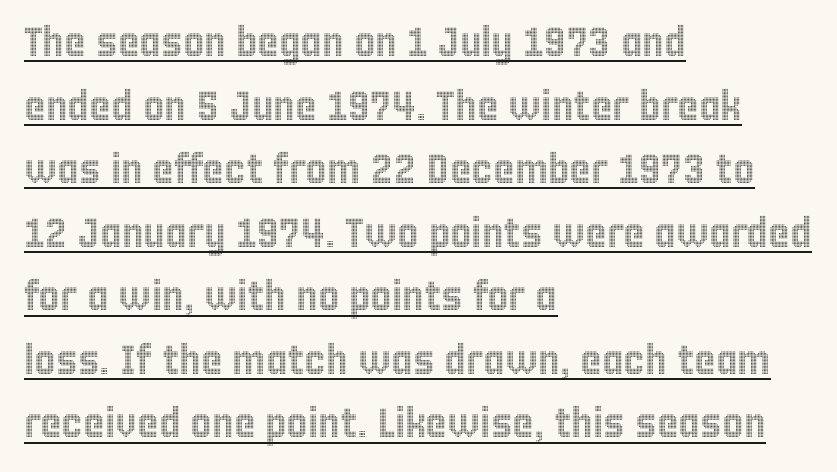
Q: Is the text italic (slanted)? A: No, it is upright.
Q: Is the text underlined? A: Yes.
Q: How is the paragraph aligned? A: Left-aligned.
Q: Is the spacing between letters normal or unusually wide? A: Normal.
Q: Is the spacing between lines tight, normal or loose? A: Normal.
Q: Width (condensed, normal, or wide)? A: Condensed.
Q: x-height? A: Large.
Q: Monospaced? A: No.
